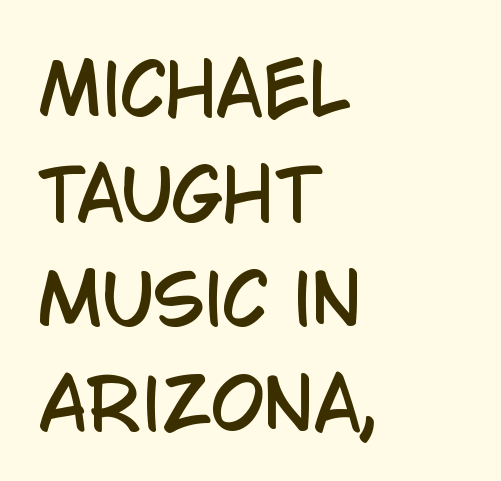
{"serif": "no", "italic": "no", "width": "condensed", "stroke_contrast": "low", "x_height": "large", "monospaced": "no", "underline": "no", "align": "left", "line_spacing": "normal", "line_spacing_ratio": 1.52, "letter_spacing": "normal", "letter_spacing_em": 0.0, "glyph_px": 69}
